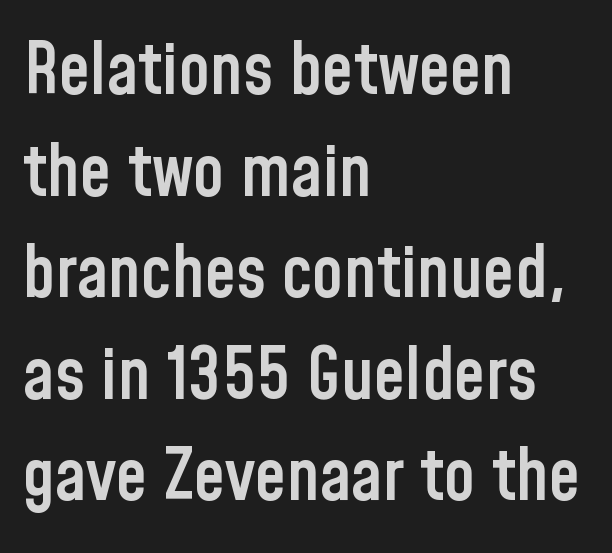
A bare baseline throughout the passage. A bit beefed up — I'd call it semibold rather than bold. This sample has the flowing, uneven cadence of proportional lettering. Caption: standard tracking, unaltered.
